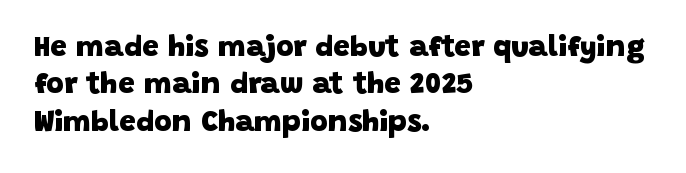
The image shows 30 px heavy sans-serif type; set left-aligned, normal line spacing (1.25x), normal letter spacing, not underlined; low stroke contrast and a large x-height.
